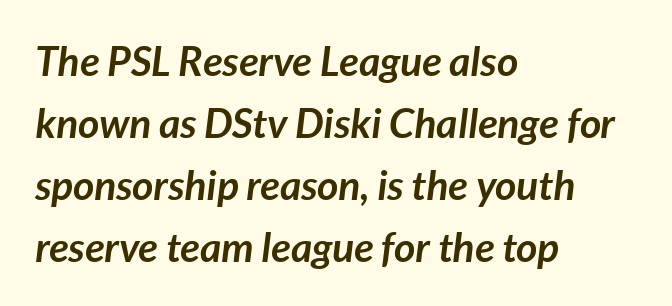
Q: Is the text bold? A: Yes.
Q: Is the text italic (slanted)? A: Yes, it leans right by about 7 degrees.
Q: Is the text underlined? A: No.
Q: How is the paragraph aligned? A: Left-aligned.
Q: Is the spacing between letters normal or unusually wide? A: Normal.
Q: Is the spacing between lines tight, normal or loose? A: Normal.
Q: Width (condensed, normal, or wide)? A: Normal.
Q: Stroke contrast? A: Low.
Q: x-height? A: Medium.
Q: Monospaced? A: No.
